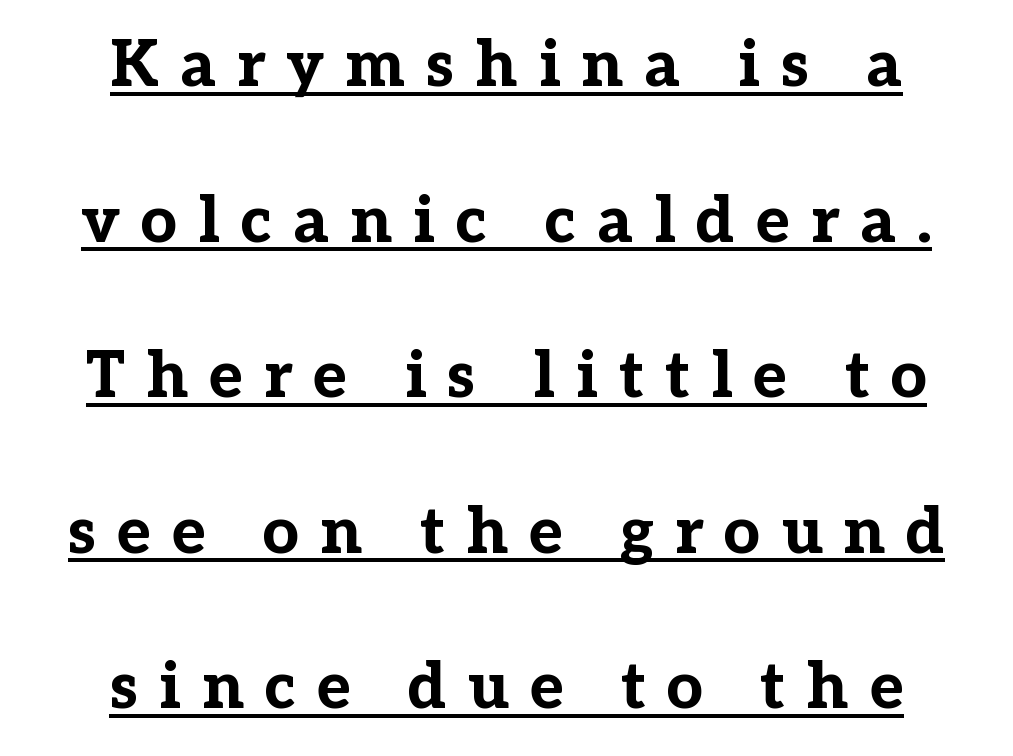
The image shows 64 px bold serif type, upright; set centered, loose line spacing (2.43x), unusually wide letter spacing (+0.33 em), underlined; low stroke contrast and a medium x-height.
